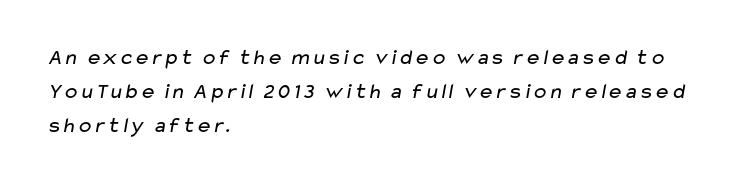
The image shows 22 px text type; set left-aligned, normal line spacing (1.55x), normal letter spacing, not underlined.
